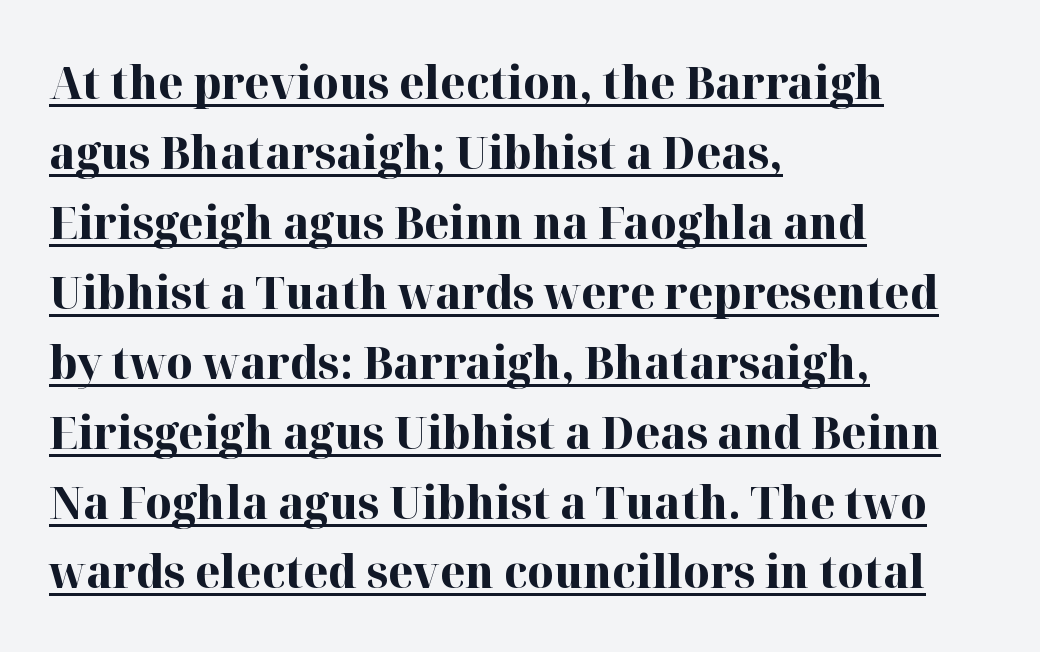
Note: serifs present on the glyphs. Each letter keeps its own natural width here, so spacing adapts to shape. On the weight axis this lands at bold, roughly 700. Students, observe the line beneath the letters — that is underlining. Baseline-to-baseline distance is the conventional proportion of letter height.
